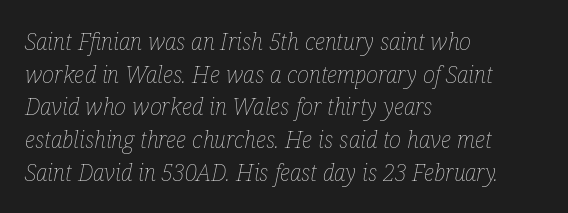
{"italic": "yes", "lean": "right", "slant_degrees": 12, "bold": "no", "underline": "no", "align": "left", "line_spacing": "normal", "line_spacing_ratio": 1.42, "letter_spacing": "normal", "letter_spacing_em": 0.0, "glyph_px": 23}
